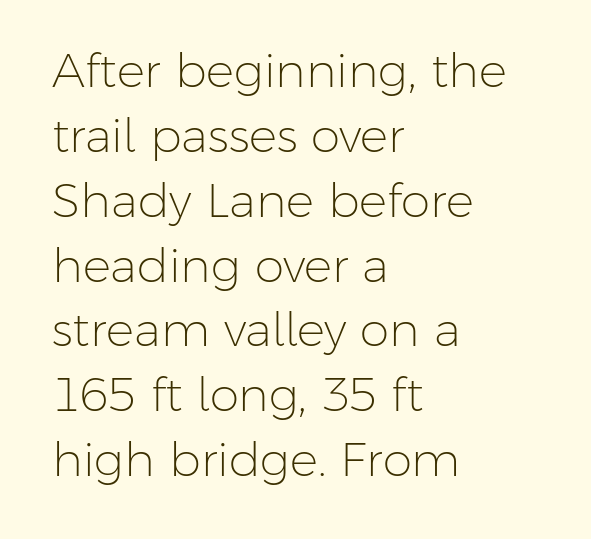
The image shows 47 px light sans-serif type, upright; set left-aligned, normal line spacing (1.38x), normal letter spacing, not underlined; low stroke contrast and a medium x-height.
